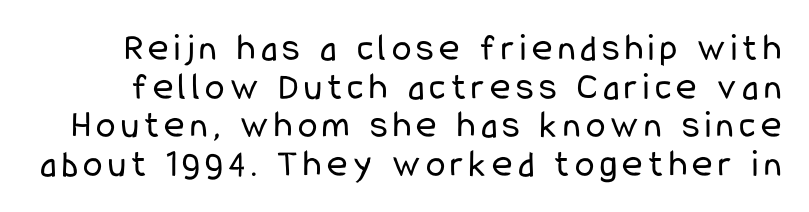
{"serif": "no", "italic": "no", "bold": "no", "weight": "regular", "width": "condensed", "stroke_contrast": "low", "x_height": "medium", "monospaced": "no", "underline": "no", "line_spacing": "tight", "line_spacing_ratio": 0.99, "glyph_px": 39}
